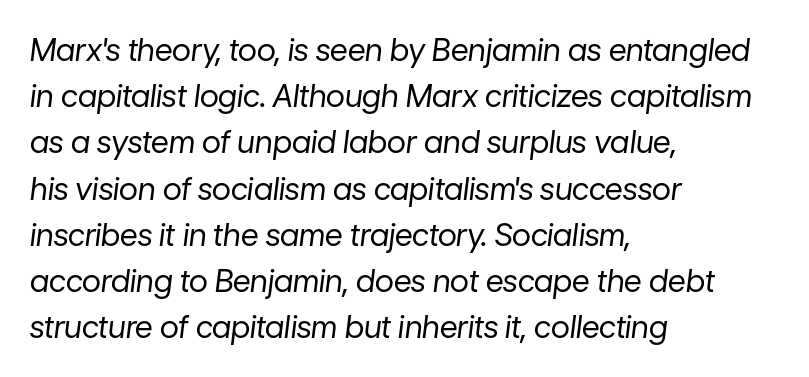
{"italic": "yes", "lean": "right", "slant_degrees": 7, "bold": "no", "weight": "regular", "width": "normal", "stroke_contrast": "low", "x_height": "medium", "monospaced": "no", "underline": "no", "align": "left", "line_spacing": "normal", "line_spacing_ratio": 1.49, "letter_spacing": "normal", "letter_spacing_em": 0.0, "glyph_px": 31}
